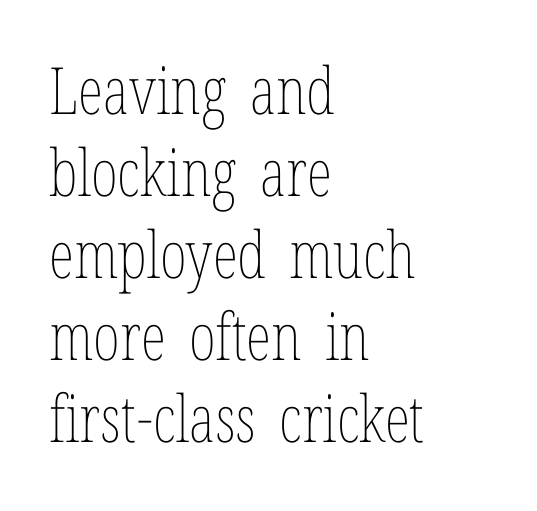
Descenders hang freely into open space. The strokes carry an ordinary text weight at most. This sample keeps an unexceptional amount of space between lines. These lines keep a tight, regular rhythm from letter to letter. Varying glyph widths throughout — classic text-font behaviour. The lines are quadded left.
